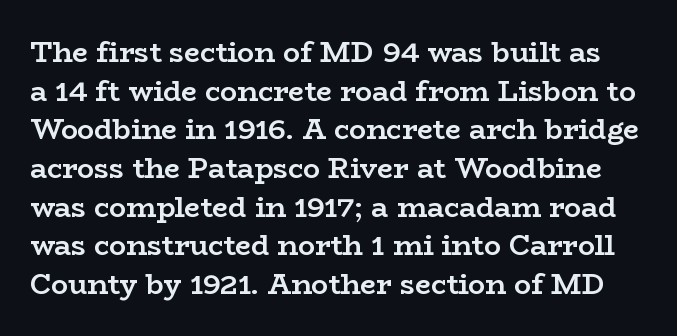
Line spacing here is normal. Ordinary non-slanted type is in use. The face used here is rendered with its standard letterfit. The sample has been set heavy, in full bold. The text was rendered using a seriffed face with decorative stroke endings. The foot of each line stays bare and open.
